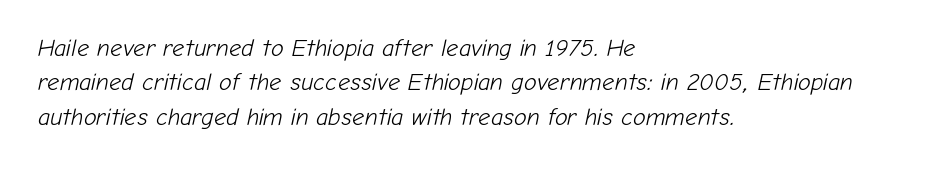
{"italic": "yes", "lean": "right", "slant_degrees": 12, "bold": "no", "underline": "no", "align": "left", "line_spacing": "normal", "line_spacing_ratio": 1.43, "letter_spacing": "normal", "letter_spacing_em": 0.0, "glyph_px": 24}
